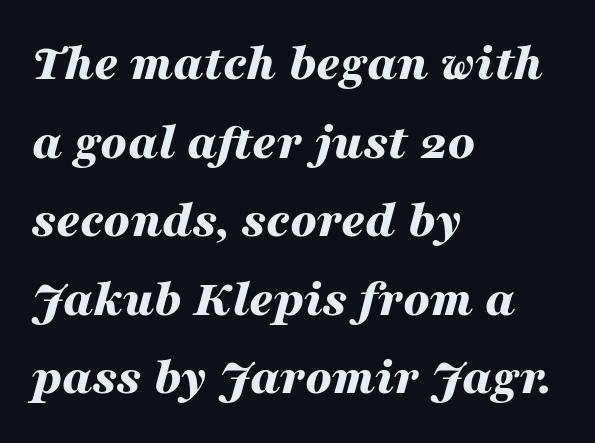
Q: Is the text bold? A: Yes.
Q: Is the text italic (slanted)? A: Yes, it leans right by about 16 degrees.
Q: Is the text underlined? A: No.
Q: How is the paragraph aligned? A: Left-aligned.
Q: Is the spacing between letters normal or unusually wide? A: Normal.
Q: Is the spacing between lines tight, normal or loose? A: Normal.
Q: Width (condensed, normal, or wide)? A: Wide.
Q: Stroke contrast? A: Medium.
Q: x-height? A: Medium.
Q: Monospaced? A: No.
